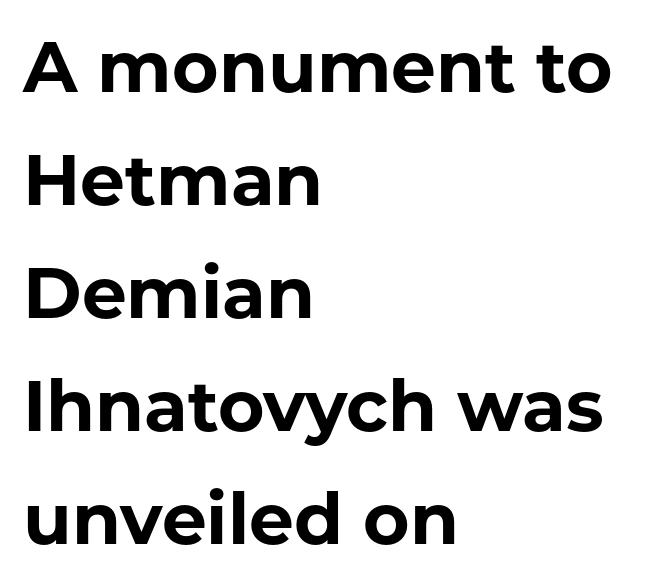
Q: Is the text bold? A: Yes.
Q: Is the text italic (slanted)? A: No, it is upright.
Q: Is the typeface a serif or a sans-serif typeface? A: Sans-serif.
Q: Is the text underlined? A: No.
Q: How is the paragraph aligned? A: Left-aligned.
Q: Is the spacing between letters normal or unusually wide? A: Normal.
Q: Is the spacing between lines tight, normal or loose? A: Normal.
Q: Width (condensed, normal, or wide)? A: Normal.
Q: Stroke contrast? A: Low.
Q: x-height? A: Medium.
Q: Monospaced? A: No.
